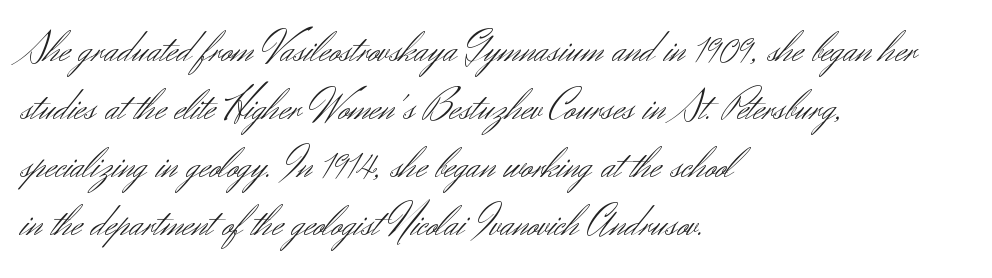
Is this a fixed-width face? No — the glyphs have proportional, varying widths. The words here are not underlined. Nobody touched the tracking dial on this one. Each new line begins a customary step beneath the previous one.
